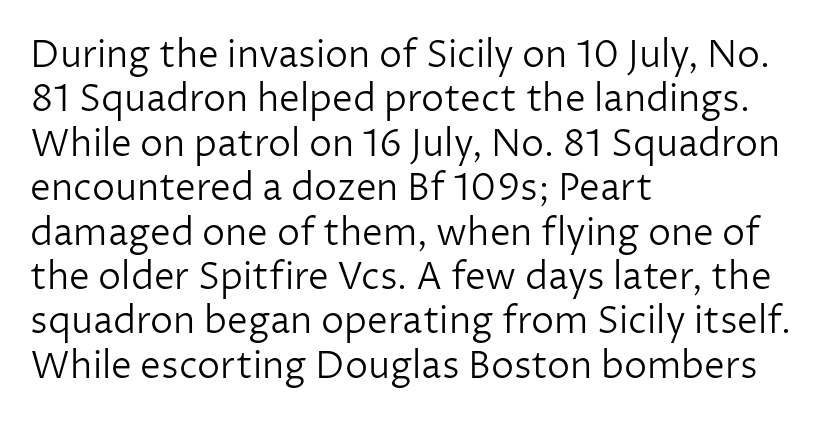
Q: Is the text bold? A: No.
Q: Is the text italic (slanted)? A: No, it is upright.
Q: Is the typeface a serif or a sans-serif typeface? A: Sans-serif.
Q: Is the text underlined? A: No.
Q: How is the paragraph aligned? A: Left-aligned.
Q: Is the spacing between letters normal or unusually wide? A: Normal.
Q: Width (condensed, normal, or wide)? A: Normal.
Q: Stroke contrast? A: Low.
Q: x-height? A: Medium.
Q: Monospaced? A: No.
